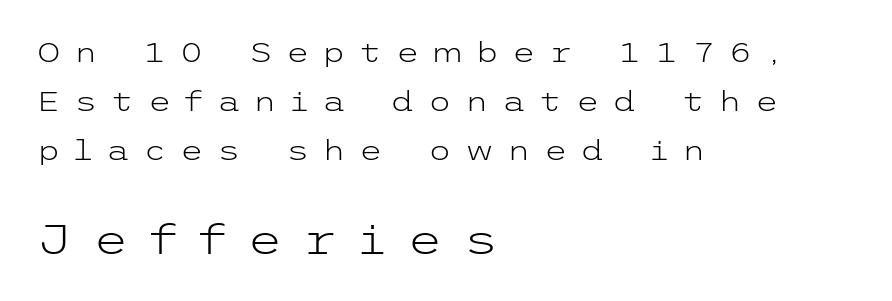
The image shows 41 px light, wide sans-serif type, upright; set left-aligned, line spacing 1.81x, unusually wide letter spacing (+0.49 em), not underlined; the second (bottom) block is 1.52x larger; low stroke contrast and a medium x-height.
